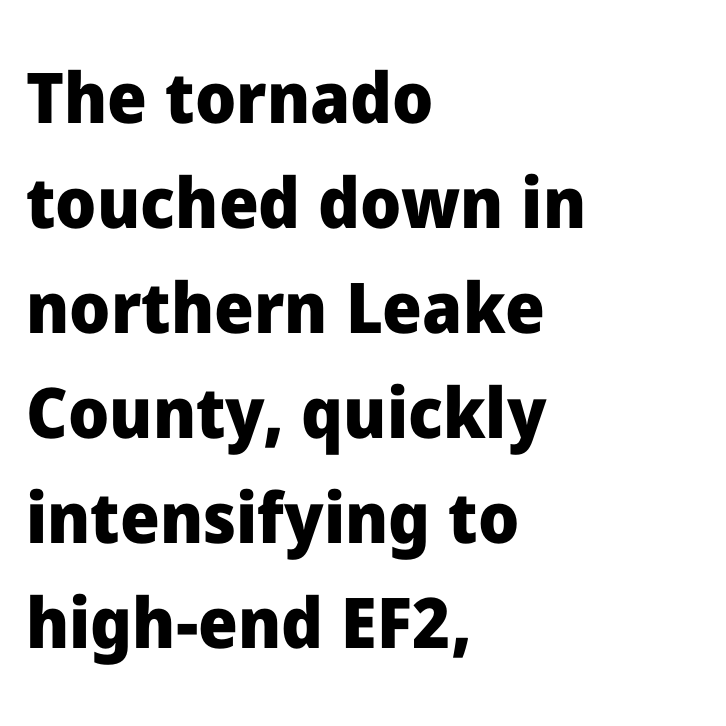
{"serif": "no", "italic": "no", "bold": "yes", "weight": "heavy", "width": "normal", "stroke_contrast": "low", "x_height": "medium", "monospaced": "no", "underline": "no", "align": "left", "line_spacing": "normal", "line_spacing_ratio": 1.5, "letter_spacing": "normal", "letter_spacing_em": 0.0, "glyph_px": 70}
